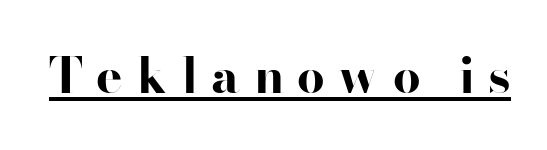
Q: Is the text bold? A: Yes.
Q: Is the text italic (slanted)? A: No, it is upright.
Q: Is the typeface a serif or a sans-serif typeface? A: Sans-serif.
Q: Is the text underlined? A: Yes.
Q: Is the spacing between letters normal or unusually wide? A: Unusually wide.
Q: Width (condensed, normal, or wide)? A: Wide.
Q: Stroke contrast? A: High.
Q: x-height? A: Small.
Q: Monospaced? A: No.
